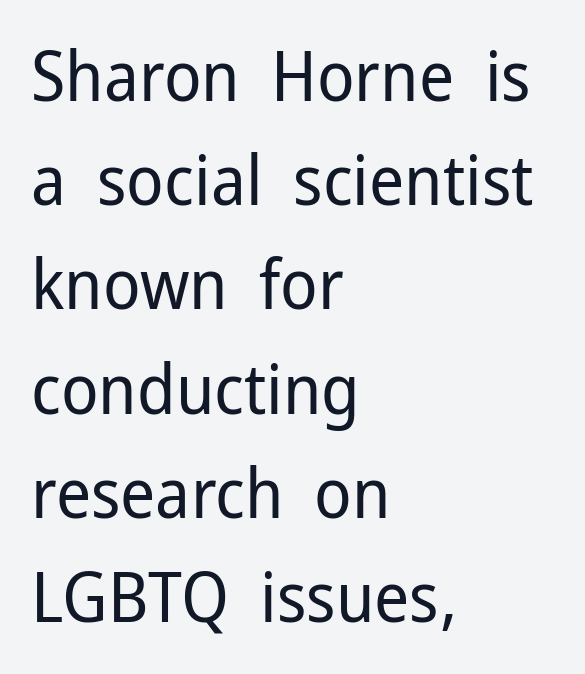
The image shows 69 px regular-weight sans-serif type, upright; set left-aligned, normal line spacing (1.51x), normal letter spacing, not underlined; low stroke contrast and a medium x-height.
